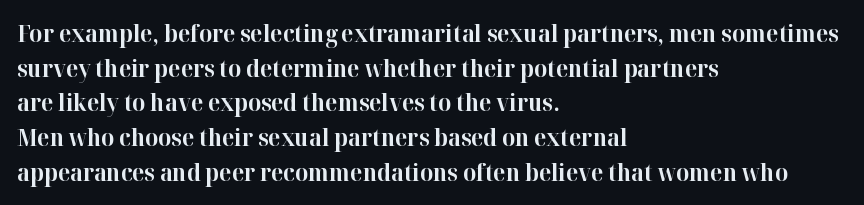
The image shows 23 px bold type, upright; set left-aligned, normal line spacing (1.51x), normal letter spacing, not underlined.
